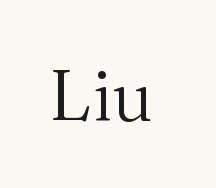
Q: Is the text bold? A: No.
Q: Is the text italic (slanted)? A: No, it is upright.
Q: Is the typeface a serif or a sans-serif typeface? A: Serif.
Q: Is the text underlined? A: No.
Q: Is the spacing between letters normal or unusually wide? A: Normal.
Q: Width (condensed, normal, or wide)? A: Normal.
Q: Stroke contrast? A: Medium.
Q: x-height? A: Medium.
Q: Monospaced? A: No.
